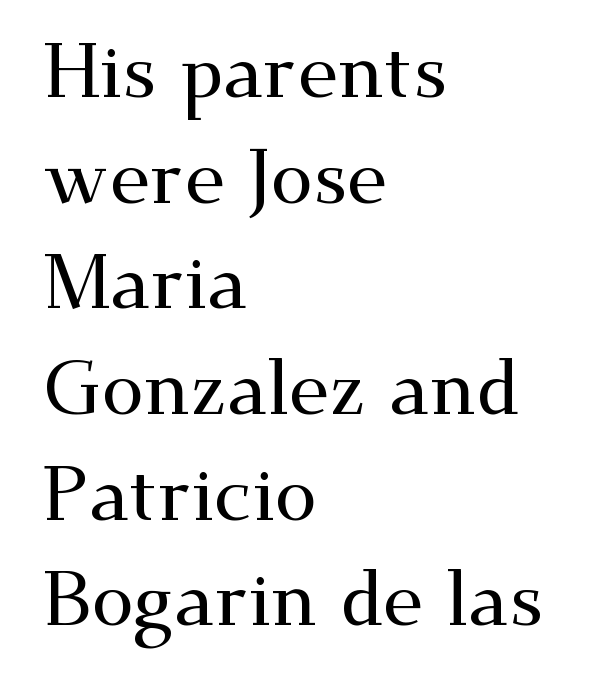
The image shows 76 px wide serif type, upright; set left-aligned, normal line spacing (1.39x), normal letter spacing, not underlined; medium stroke contrast and a small x-height.
